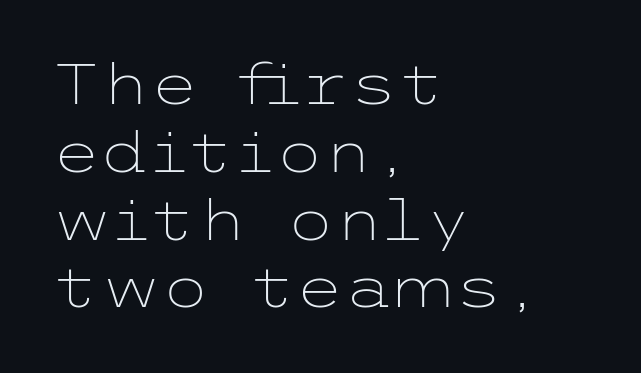
The image shows 56 px light, wide sans-serif type, upright; set left-aligned, line spacing 1.21x, normal letter spacing, not underlined; low stroke contrast and a medium x-height.
